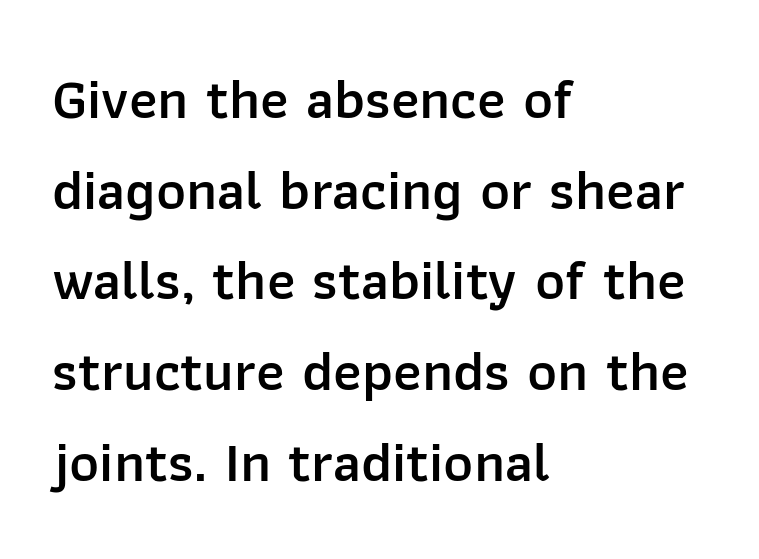
Q: Is the text bold? A: Semi-bold.
Q: Is the text italic (slanted)? A: No, it is upright.
Q: Is the typeface a serif or a sans-serif typeface? A: Sans-serif.
Q: Is the text underlined? A: No.
Q: How is the paragraph aligned? A: Left-aligned.
Q: Is the spacing between letters normal or unusually wide? A: Normal.
Q: Is the spacing between lines tight, normal or loose? A: Normal.
Q: Width (condensed, normal, or wide)? A: Normal.
Q: Stroke contrast? A: Low.
Q: x-height? A: Medium.
Q: Monospaced? A: No.
